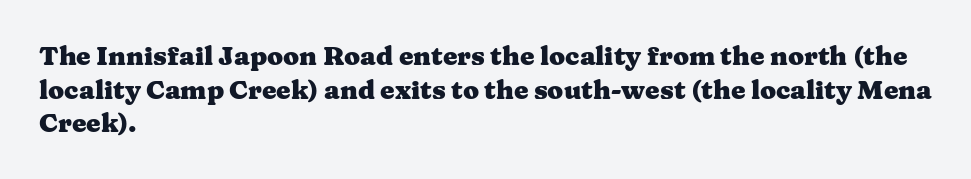
The image shows 26 px bold type, upright; set left-aligned, normal line spacing (1.29x), normal letter spacing, not underlined.
